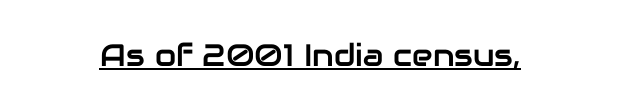
The image shows 31 px sans-serif type, upright; set normal letter spacing, underlined; low stroke contrast and a medium x-height.
